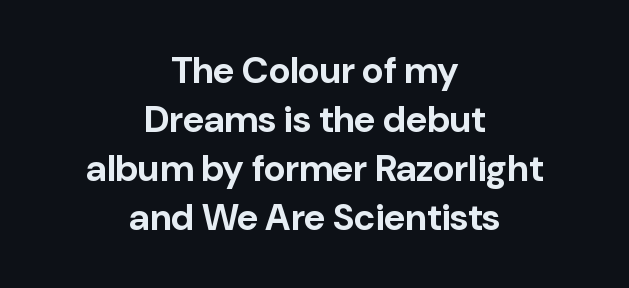
{"serif": "no", "italic": "no", "bold": "yes", "weight": "bold", "width": "normal", "stroke_contrast": "low", "x_height": "medium", "monospaced": "no", "underline": "no", "align": "center", "line_spacing": "normal", "line_spacing_ratio": 1.32, "letter_spacing": "normal", "letter_spacing_em": 0.0, "glyph_px": 37}
